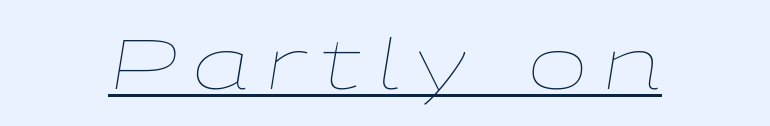
{"italic": "yes", "lean": "right", "slant_degrees": 9, "bold": "no", "weight": "thin", "width": "wide", "stroke_contrast": "low", "x_height": "medium", "monospaced": "no", "underline": "yes", "letter_spacing": "wide", "letter_spacing_em": 0.22, "glyph_px": 71}
